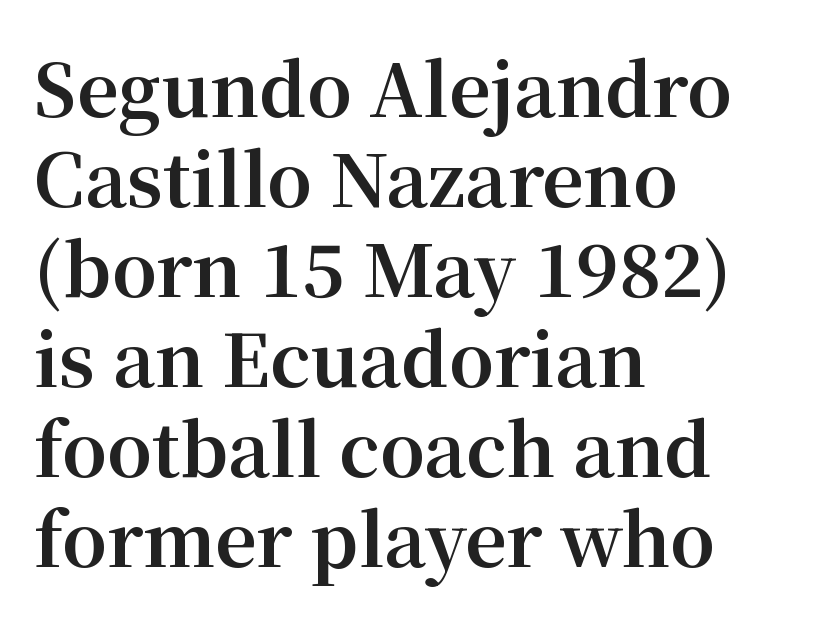
Q: Is the text bold? A: Yes.
Q: Is the text italic (slanted)? A: No, it is upright.
Q: Is the typeface a serif or a sans-serif typeface? A: Serif.
Q: Is the text underlined? A: No.
Q: How is the paragraph aligned? A: Left-aligned.
Q: Is the spacing between letters normal or unusually wide? A: Normal.
Q: Is the spacing between lines tight, normal or loose? A: Normal.
Q: Width (condensed, normal, or wide)? A: Normal.
Q: Stroke contrast? A: Medium.
Q: x-height? A: Medium.
Q: Monospaced? A: No.
